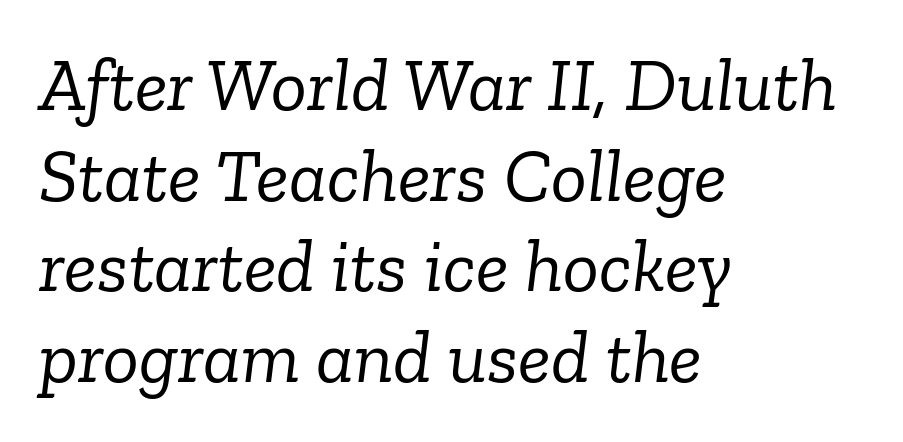
Q: Is the text bold? A: No.
Q: Is the text italic (slanted)? A: Yes, it leans right by about 6 degrees.
Q: Is the typeface a serif or a sans-serif typeface? A: Serif.
Q: Is the text underlined? A: No.
Q: How is the paragraph aligned? A: Left-aligned.
Q: Is the spacing between letters normal or unusually wide? A: Normal.
Q: Width (condensed, normal, or wide)? A: Normal.
Q: Stroke contrast? A: Low.
Q: x-height? A: Medium.
Q: Monospaced? A: No.
